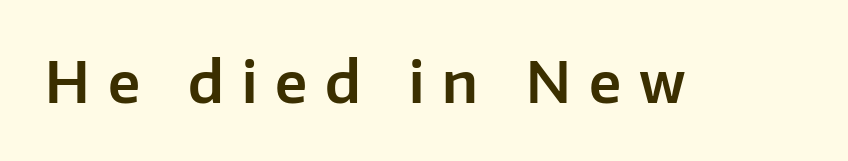
The image shows 56 px sans-serif type, upright; set unusually wide letter spacing (+0.32 em), not underlined; low stroke contrast and a medium x-height.
